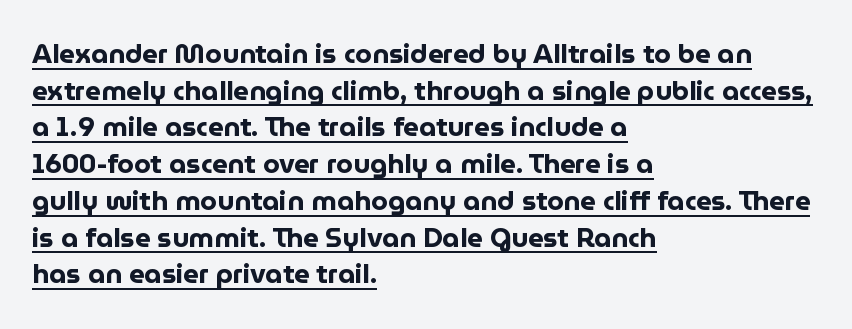
Q: Is the text bold? A: Yes.
Q: Is the text italic (slanted)? A: No, it is upright.
Q: Is the text underlined? A: Yes.
Q: How is the paragraph aligned? A: Left-aligned.
Q: Is the spacing between letters normal or unusually wide? A: Normal.
Q: Is the spacing between lines tight, normal or loose? A: Normal.
